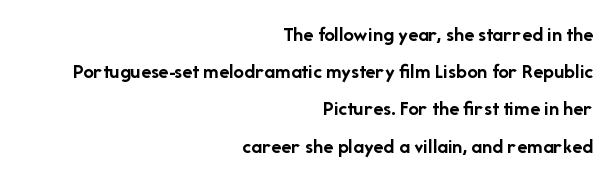
The image shows 21 px bold type, upright; set right-aligned, line spacing 1.77x, normal letter spacing, not underlined.
